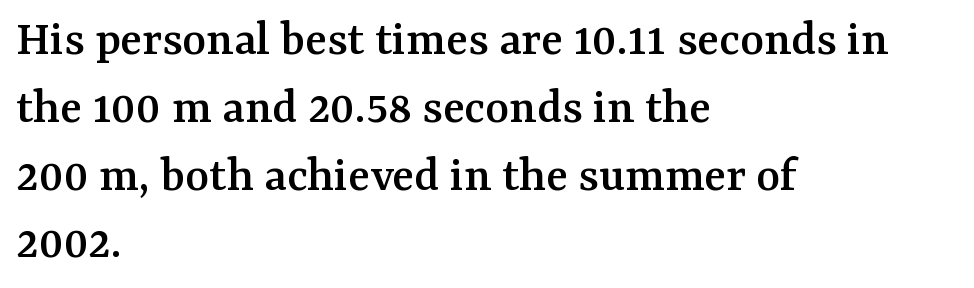
{"serif": "yes", "italic": "no", "width": "normal", "stroke_contrast": "medium", "x_height": "medium", "monospaced": "no", "underline": "no", "align": "left", "line_spacing": "normal", "line_spacing_ratio": 1.33, "letter_spacing": "normal", "letter_spacing_em": 0.0, "glyph_px": 51}
